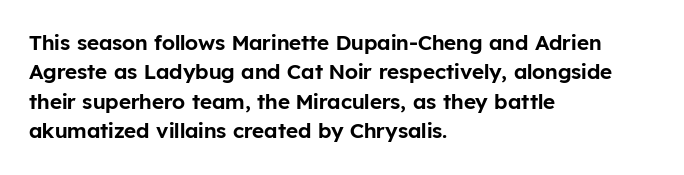
Q: Is the text italic (slanted)? A: No, it is upright.
Q: Is the text underlined? A: No.
Q: How is the paragraph aligned? A: Left-aligned.
Q: Is the spacing between letters normal or unusually wide? A: Normal.
Q: Is the spacing between lines tight, normal or loose? A: Normal.
